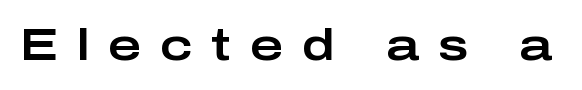
Substantial extra tracking has been applied to these lines. Tall strokes in this sample are plumb rather than angled. Type style note: lacks serifs. These lines are rendered in a variable-pitch font. Honestly, there is no underline to notice here at all.
